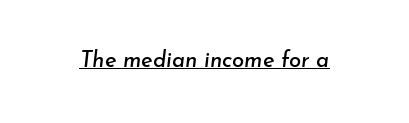
The image shows 22 px text type, italic (leaning right); set normal letter spacing, underlined.
